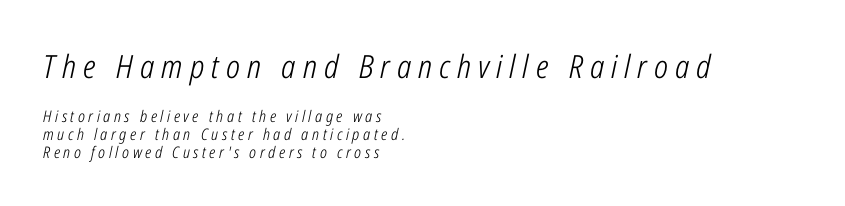
Q: Is the text bold? A: No.
Q: Is the text italic (slanted)? A: Yes, it leans right by about 12 degrees.
Q: Is the text underlined? A: No.
Q: How is the paragraph aligned? A: Left-aligned.
Q: Is the spacing between letters normal or unusually wide? A: Unusually wide.
Q: Is the spacing between lines tight, normal or loose? A: Tight.
Q: Which block of text is set in a larger size, the first (top) or the second (bottom)? A: The first (top) one.
Q: Width (condensed, normal, or wide)? A: Condensed.
Q: Stroke contrast? A: Low.
Q: x-height? A: Medium.
Q: Monospaced? A: No.
